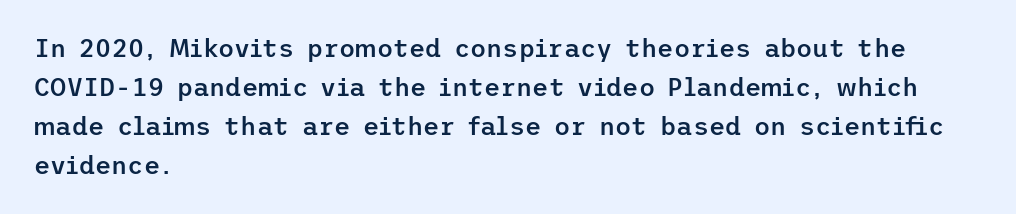
The image shows 25 px text type, upright; set left-aligned, normal line spacing (1.56x), normal letter spacing, not underlined.
